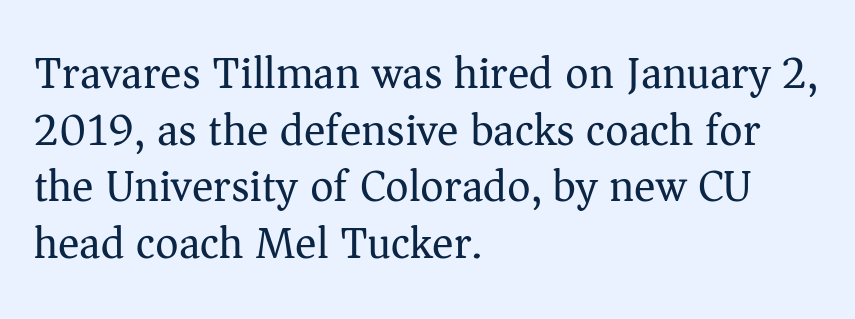
Q: Is the text bold? A: No.
Q: Is the text italic (slanted)? A: No, it is upright.
Q: Is the typeface a serif or a sans-serif typeface? A: Serif.
Q: Is the text underlined? A: No.
Q: How is the paragraph aligned? A: Left-aligned.
Q: Is the spacing between letters normal or unusually wide? A: Normal.
Q: Is the spacing between lines tight, normal or loose? A: Normal.
Q: Width (condensed, normal, or wide)? A: Normal.
Q: Stroke contrast? A: Medium.
Q: x-height? A: Medium.
Q: Monospaced? A: No.
